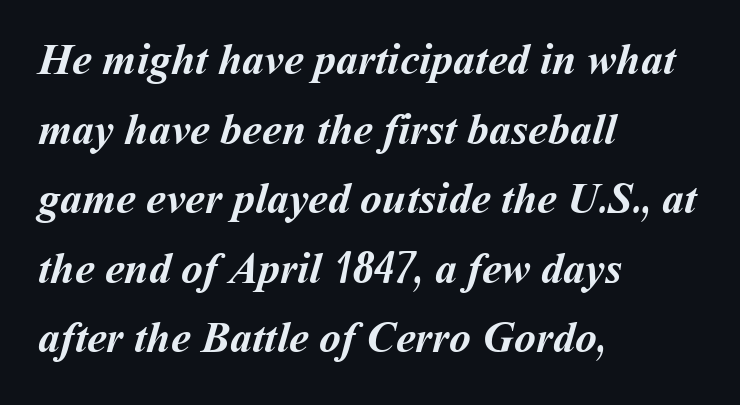
{"bold": "yes", "weight": "semibold", "width": "normal", "stroke_contrast": "medium", "x_height": "medium", "monospaced": "no", "underline": "no", "align": "left", "line_spacing": "normal", "line_spacing_ratio": 1.58, "letter_spacing": "normal", "letter_spacing_em": 0.0, "glyph_px": 44}
